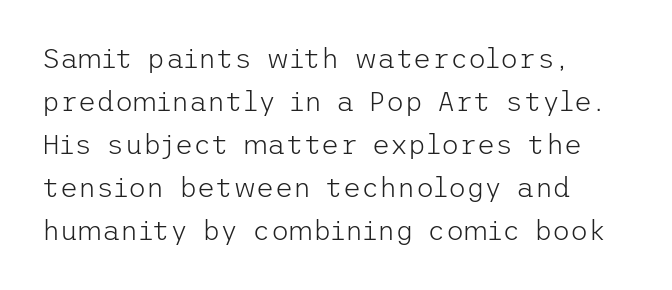
The image shows 28 px light sans-serif type, upright; set left-aligned, normal line spacing (1.54x), normal letter spacing, not underlined; low stroke contrast and a medium x-height.
